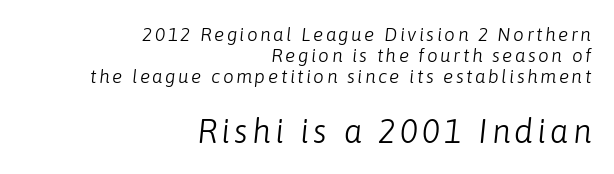
Q: Is the text bold? A: No.
Q: Is the text italic (slanted)? A: Yes, it leans right by about 6 degrees.
Q: Is the text underlined? A: No.
Q: How is the paragraph aligned? A: Right-aligned.
Q: Is the spacing between lines tight, normal or loose? A: Tight.
Q: Which block of text is set in a larger size, the first (top) or the second (bottom)? A: The second (bottom) one.
Q: Width (condensed, normal, or wide)? A: Normal.
Q: Stroke contrast? A: Low.
Q: x-height? A: Medium.
Q: Monospaced? A: No.
